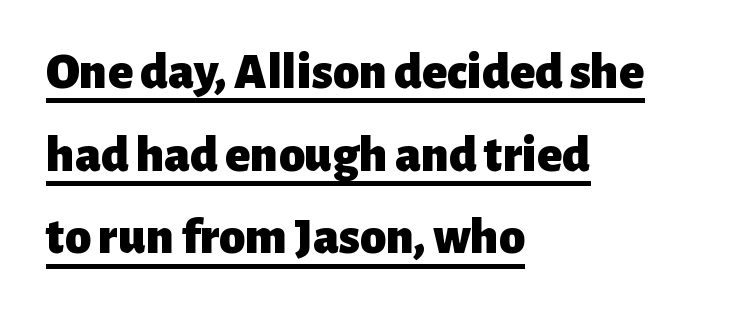
Q: Is the text bold? A: Yes.
Q: Is the text italic (slanted)? A: No, it is upright.
Q: Is the typeface a serif or a sans-serif typeface? A: Sans-serif.
Q: Is the text underlined? A: Yes.
Q: How is the paragraph aligned? A: Left-aligned.
Q: Is the spacing between letters normal or unusually wide? A: Normal.
Q: Is the spacing between lines tight, normal or loose? A: Normal.
Q: Width (condensed, normal, or wide)? A: Normal.
Q: Stroke contrast? A: Low.
Q: x-height? A: Medium.
Q: Monospaced? A: No.
